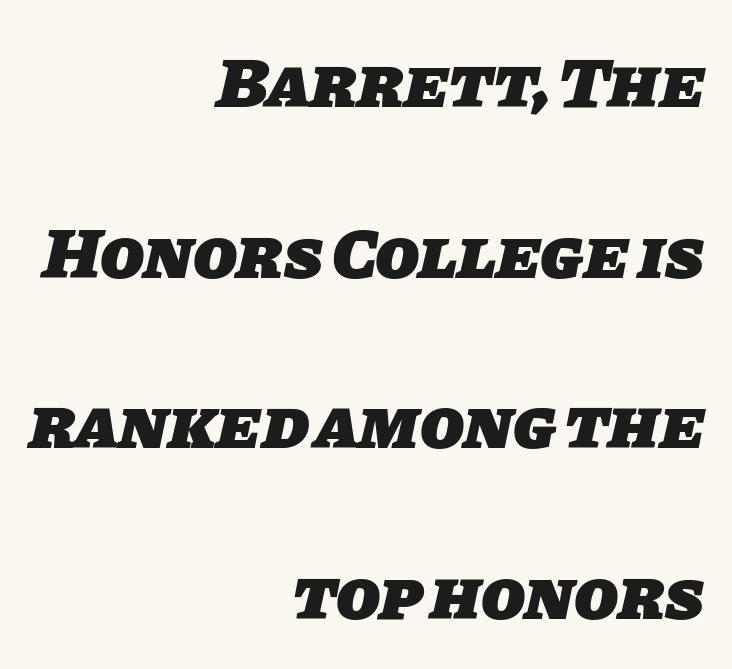
Q: Is the text bold? A: Yes.
Q: Is the typeface a serif or a sans-serif typeface? A: Serif.
Q: Is the text underlined? A: No.
Q: How is the paragraph aligned? A: Right-aligned.
Q: Is the spacing between letters normal or unusually wide? A: Normal.
Q: Is the spacing between lines tight, normal or loose? A: Loose.
Q: Width (condensed, normal, or wide)? A: Normal.
Q: Stroke contrast? A: Low.
Q: x-height? A: Large.
Q: Monospaced? A: No.
